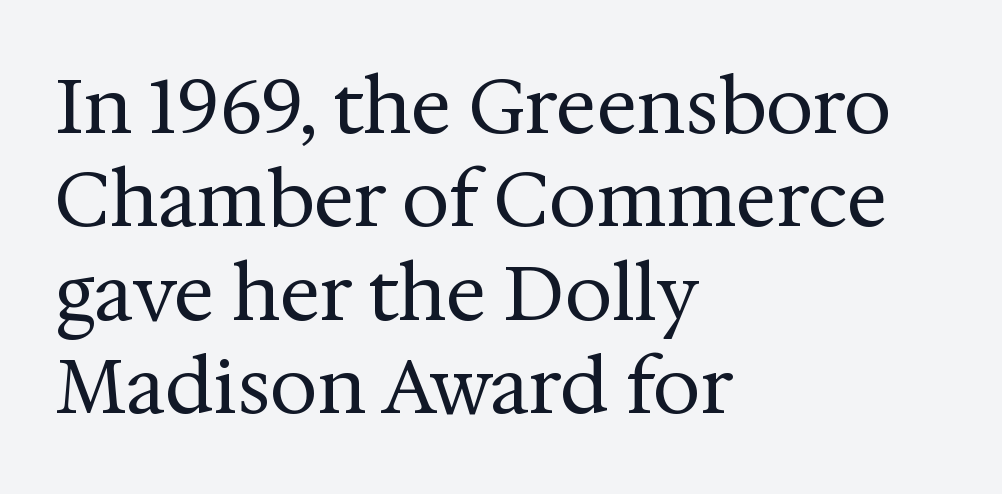
The image shows 76 px regular-weight serif type, upright; set left-aligned, line spacing 1.23x, normal letter spacing, not underlined; medium stroke contrast and a medium x-height.
